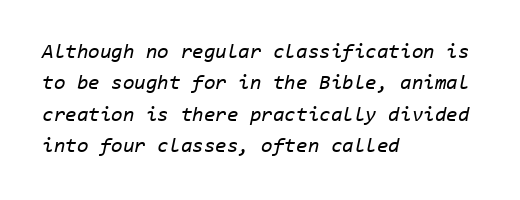
Q: Is the text bold? A: No.
Q: Is the text italic (slanted)? A: Yes, it leans right by about 11 degrees.
Q: Is the text underlined? A: No.
Q: How is the paragraph aligned? A: Left-aligned.
Q: Is the spacing between letters normal or unusually wide? A: Normal.
Q: Is the spacing between lines tight, normal or loose? A: Normal.
